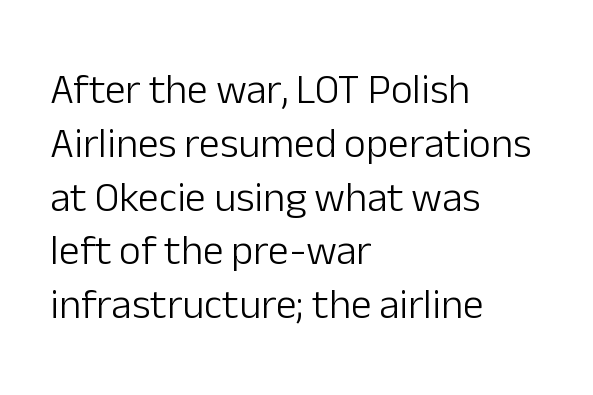
Q: Is the text bold? A: No.
Q: Is the text italic (slanted)? A: No, it is upright.
Q: Is the typeface a serif or a sans-serif typeface? A: Sans-serif.
Q: Is the text underlined? A: No.
Q: How is the paragraph aligned? A: Left-aligned.
Q: Is the spacing between letters normal or unusually wide? A: Normal.
Q: Is the spacing between lines tight, normal or loose? A: Normal.
Q: Width (condensed, normal, or wide)? A: Normal.
Q: Stroke contrast? A: Low.
Q: x-height? A: Medium.
Q: Monospaced? A: No.
